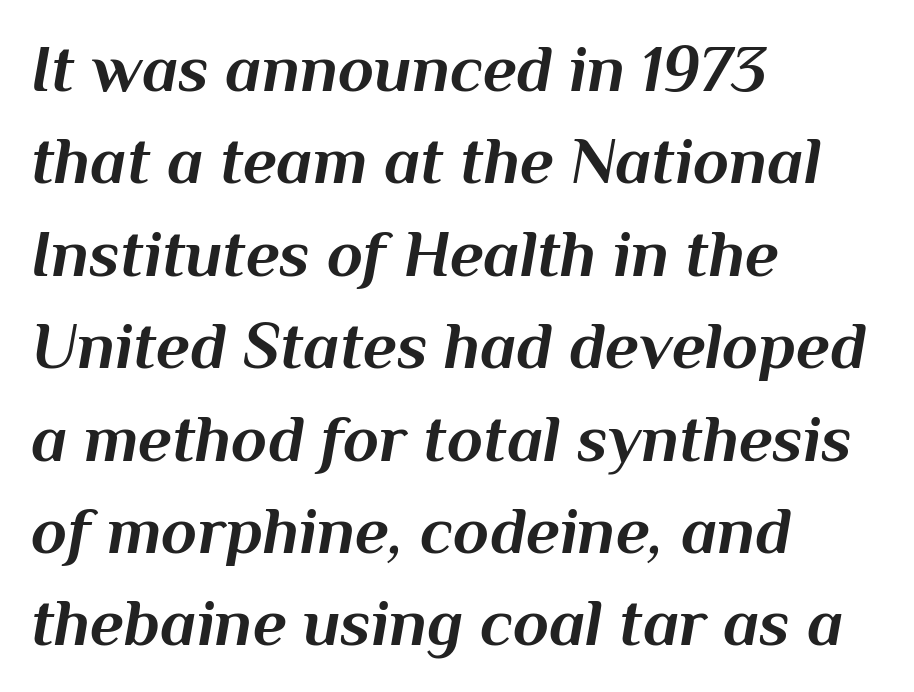
The image shows 66 px bold type, italic (leaning right); set left-aligned, normal line spacing (1.4x), normal letter spacing, not underlined; medium stroke contrast and a medium x-height.
